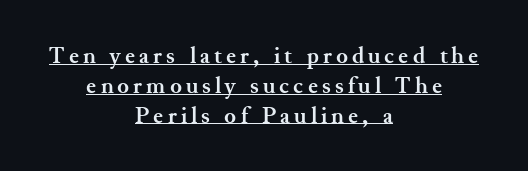
The image shows 24 px bold type, upright; set centered, line spacing 1.24x, underlined.
